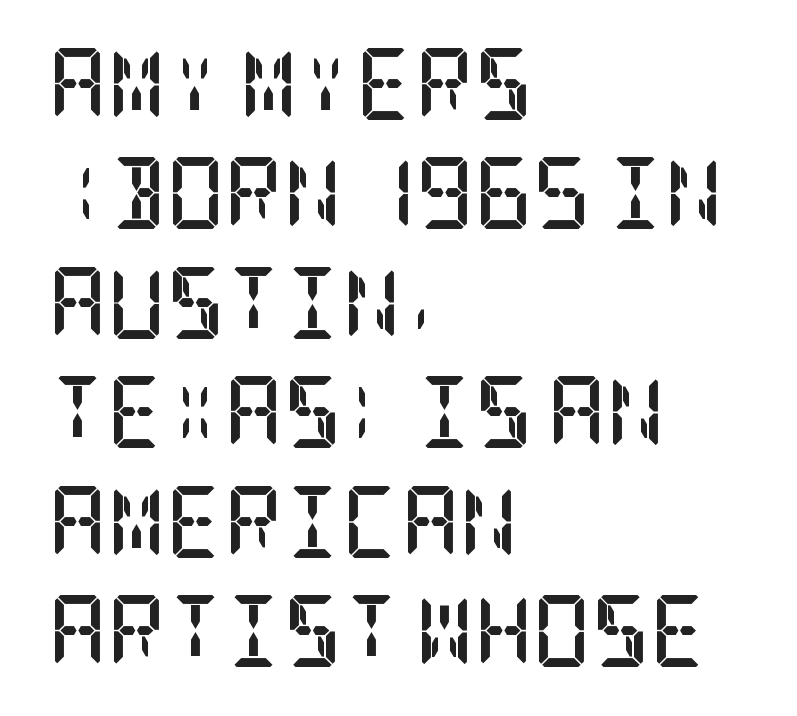
Q: Is the text bold? A: Yes.
Q: Is the text italic (slanted)? A: No, it is upright.
Q: Is the typeface a serif or a sans-serif typeface? A: Serif.
Q: Is the text underlined? A: No.
Q: How is the paragraph aligned? A: Left-aligned.
Q: Is the spacing between letters normal or unusually wide? A: Normal.
Q: Is the spacing between lines tight, normal or loose? A: Normal.
Q: Width (condensed, normal, or wide)? A: Condensed.
Q: Stroke contrast? A: Low.
Q: x-height? A: Large.
